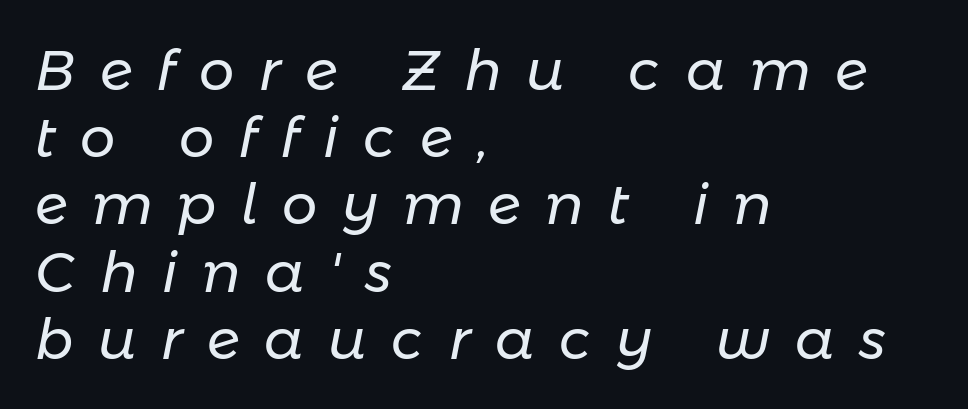
These lines are rendered in a variable-pitch font. There is plenty of visible air inserted between adjacent glyphs. The passage shown leans; its letterforms are oblique. A bare baseline throughout the passage. One-word summary of the alignment: left.
